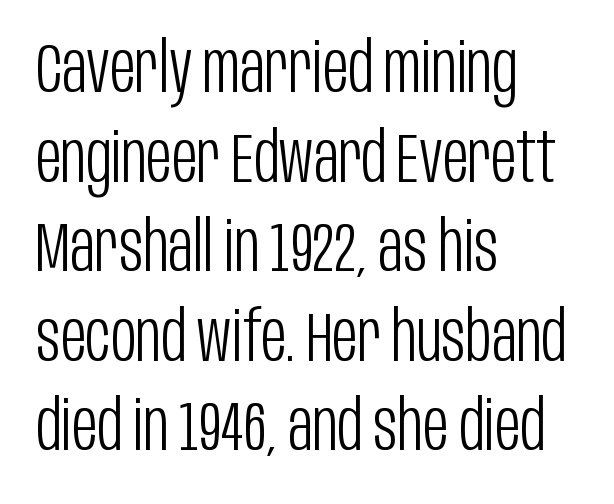
The image shows 70 px light, condensed sans-serif type, upright; set left-aligned, normal line spacing (1.28x), normal letter spacing, not underlined; low stroke contrast and a large x-height.
